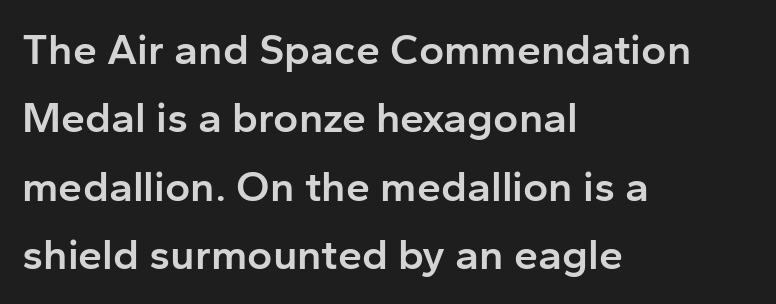
{"serif": "no", "italic": "no", "bold": "semi", "weight": "semibold", "width": "normal", "stroke_contrast": "low", "x_height": "medium", "monospaced": "no", "underline": "no", "align": "left", "line_spacing": "normal", "line_spacing_ratio": 1.59, "letter_spacing": "normal", "letter_spacing_em": 0.0, "glyph_px": 43}
